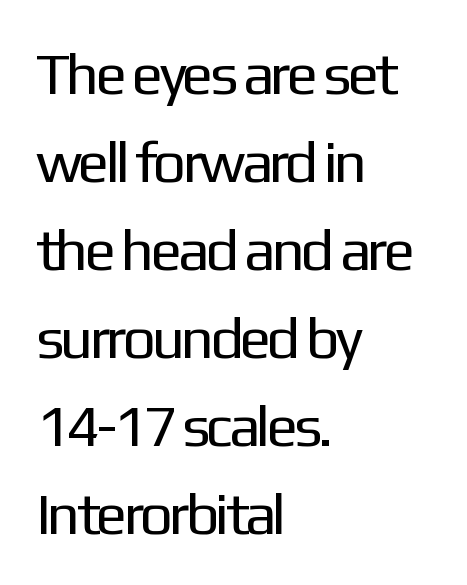
{"serif": "no", "italic": "no", "bold": "no", "weight": "regular", "width": "normal", "stroke_contrast": "low", "x_height": "medium", "monospaced": "no", "underline": "no", "align": "left", "line_spacing": "normal", "line_spacing_ratio": 1.49, "letter_spacing": "normal", "letter_spacing_em": 0.0, "glyph_px": 59}
